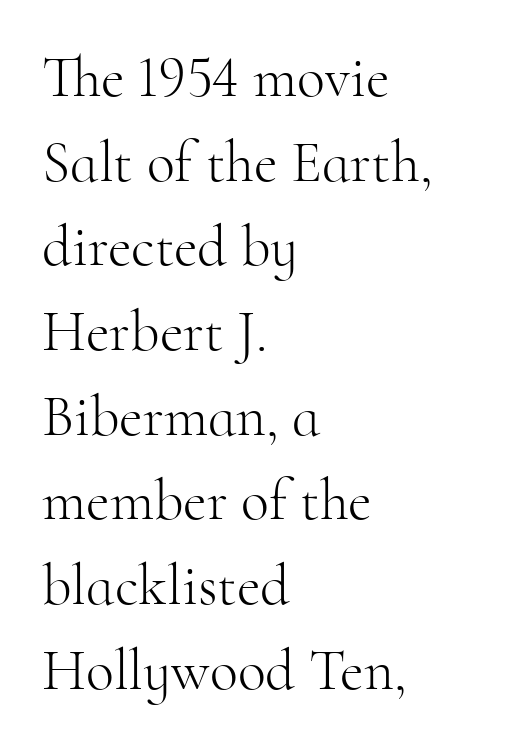
Q: Is the text bold? A: No.
Q: Is the text italic (slanted)? A: No, it is upright.
Q: Is the typeface a serif or a sans-serif typeface? A: Serif.
Q: Is the text underlined? A: No.
Q: How is the paragraph aligned? A: Left-aligned.
Q: Is the spacing between letters normal or unusually wide? A: Normal.
Q: Is the spacing between lines tight, normal or loose? A: Normal.
Q: Width (condensed, normal, or wide)? A: Normal.
Q: Stroke contrast? A: High.
Q: x-height? A: Small.
Q: Monospaced? A: No.
